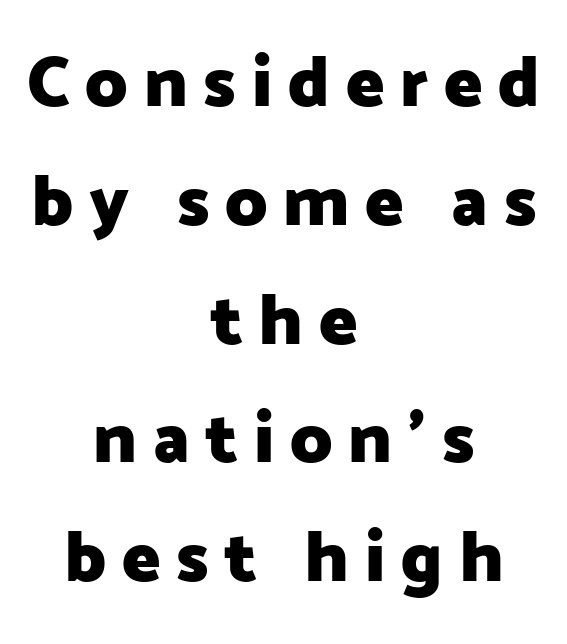
{"serif": "no", "italic": "no", "bold": "yes", "weight": "heavy", "width": "normal", "stroke_contrast": "low", "x_height": "medium", "monospaced": "no", "underline": "no", "align": "center", "line_spacing": "normal", "line_spacing_ratio": 1.65, "letter_spacing": "wide", "letter_spacing_em": 0.22, "glyph_px": 72}
